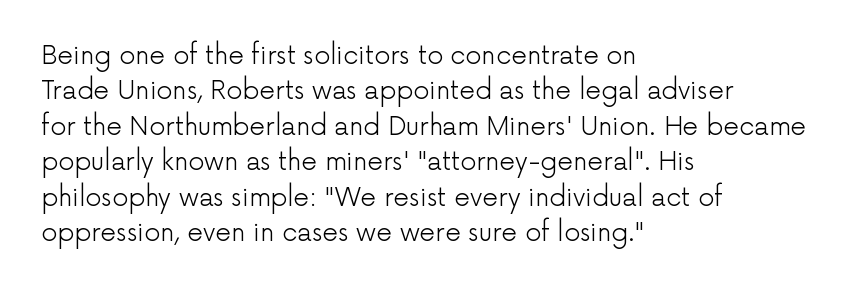
The image shows 25 px text type, upright; set left-aligned, normal line spacing (1.42x), normal letter spacing, not underlined.
